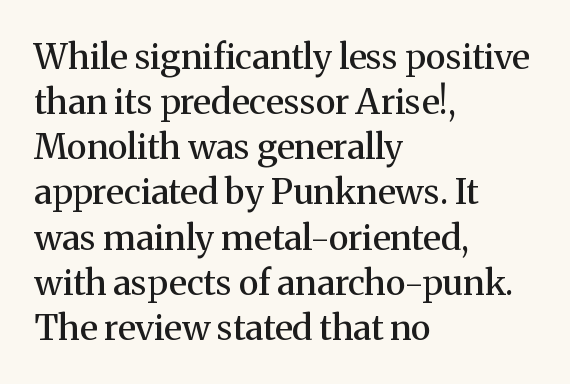
Compared with a centered layout, this one pins lines to the left instead. The strip under each line holds only bare page. Emphasis by weight is partial: semibold. The face used here is seriffed, in the tradition of book romans. Think of a printed novel: that variable character pitch is what you see here. This rendering leaves character spacing at its baseline value.
